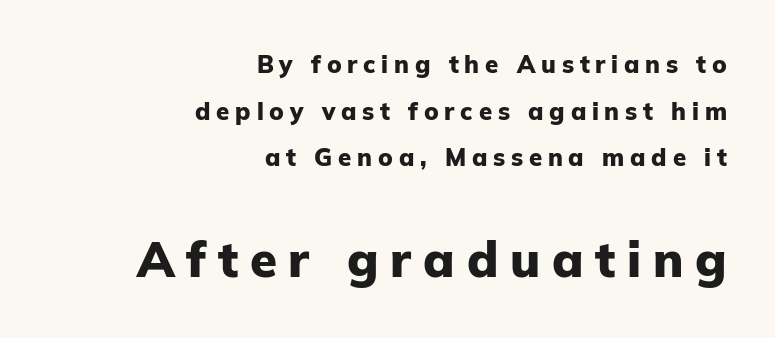
Q: Is the text bold? A: Yes.
Q: Is the text italic (slanted)? A: No, it is upright.
Q: Is the typeface a serif or a sans-serif typeface? A: Sans-serif.
Q: Is the text underlined? A: No.
Q: How is the paragraph aligned? A: Right-aligned.
Q: Is the spacing between letters normal or unusually wide? A: Unusually wide.
Q: Is the spacing between lines tight, normal or loose? A: Loose.
Q: Which block of text is set in a larger size, the first (top) or the second (bottom)? A: The second (bottom) one.
Q: Width (condensed, normal, or wide)? A: Normal.
Q: Stroke contrast? A: Low.
Q: x-height? A: Medium.
Q: Monospaced? A: No.
